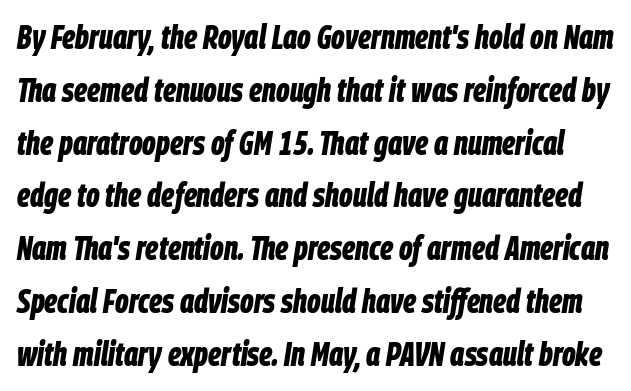
{"italic": "yes", "lean": "right", "slant_degrees": 9, "bold": "yes", "weight": "bold", "width": "condensed", "stroke_contrast": "low", "x_height": "large", "monospaced": "no", "underline": "no", "line_spacing": "normal", "line_spacing_ratio": 1.6, "letter_spacing": "normal", "letter_spacing_em": 0.0, "glyph_px": 33}
